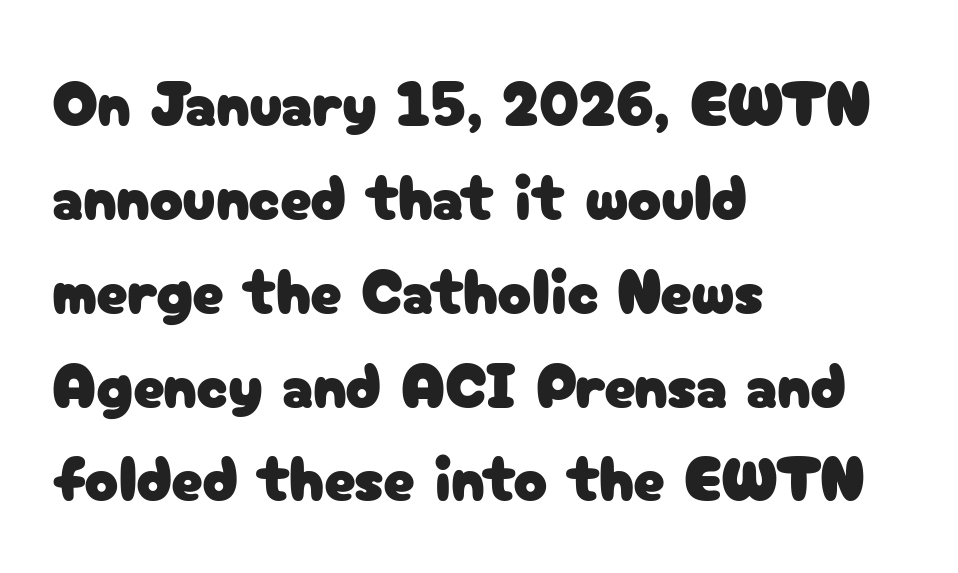
{"serif": "no", "italic": "no", "width": "normal", "stroke_contrast": "low", "x_height": "medium", "monospaced": "no", "underline": "no", "align": "left", "line_spacing": "normal", "line_spacing_ratio": 1.49, "letter_spacing": "normal", "letter_spacing_em": 0.0, "glyph_px": 63}
